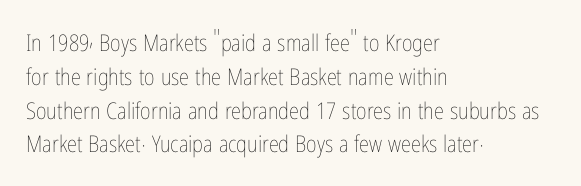
{"italic": "no", "bold": "no", "underline": "no", "align": "left", "line_spacing": "normal", "line_spacing_ratio": 1.47, "letter_spacing": "normal", "letter_spacing_em": 0.0, "glyph_px": 23}
